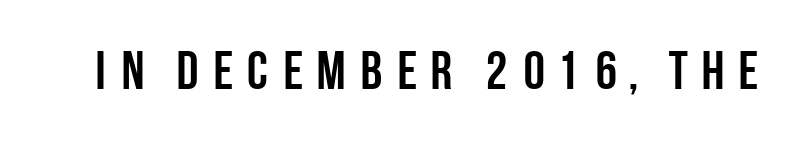
{"serif": "no", "italic": "no", "bold": "yes", "weight": "semibold", "width": "condensed", "stroke_contrast": "low", "x_height": "large", "monospaced": "no", "underline": "no", "glyph_px": 54}
